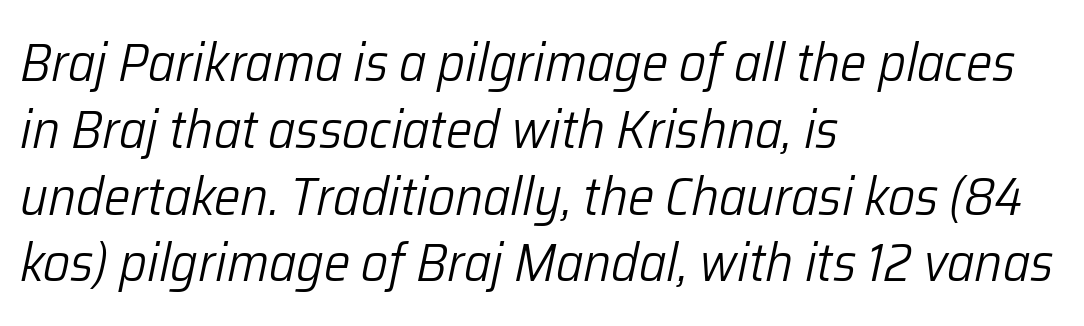
The image shows 53 px light type, italic (leaning right); set left-aligned, normal line spacing (1.26x), normal letter spacing, not underlined; low stroke contrast and a medium x-height.
